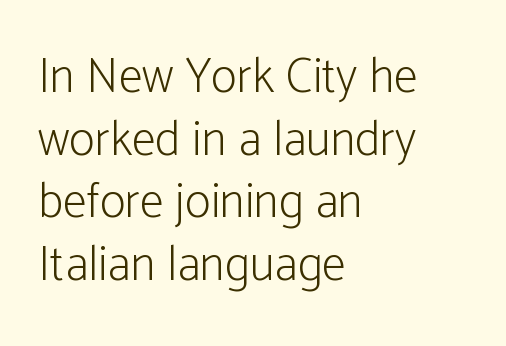
{"serif": "no", "italic": "no", "bold": "no", "weight": "light", "width": "condensed", "stroke_contrast": "low", "x_height": "medium", "monospaced": "no", "underline": "no", "align": "left", "line_spacing": "normal", "line_spacing_ratio": 1.28, "letter_spacing": "normal", "letter_spacing_em": 0.0, "glyph_px": 49}
